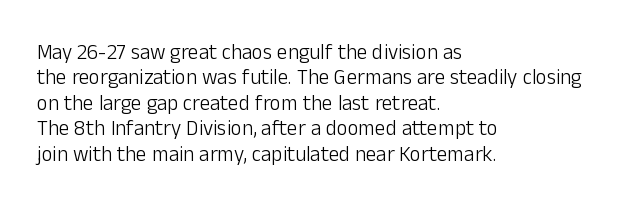
{"italic": "no", "bold": "no", "underline": "no", "align": "left", "line_spacing_ratio": 1.21, "letter_spacing": "normal", "letter_spacing_em": 0.0, "glyph_px": 21}
